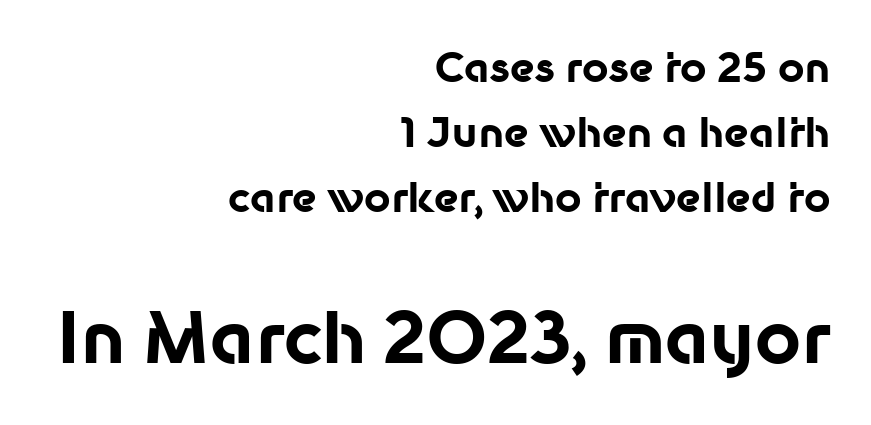
The strokes are fattened all the way to bold. Reading top to bottom, the characters get bigger at the block break. Varying glyph widths throughout — classic text-font behaviour. One-word summary of the alignment: right. This is the regular roman posture of the typeface.
